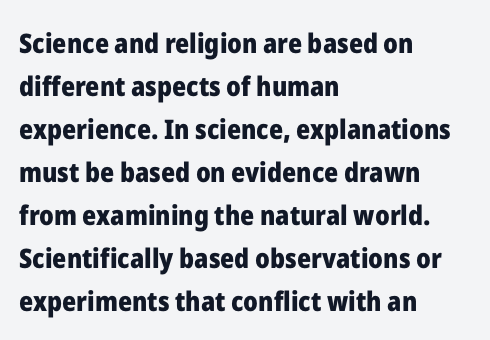
Typesetter's note: full bold, strokes at maximum text heaviness. Quick note: interline space is typical. Compared with a centered layout, this one pins lines to the left instead. Tall strokes in this sample are plumb rather than angled. The tracking reads as untouched default to a designer's eye. Has an underline been added? It has not.
